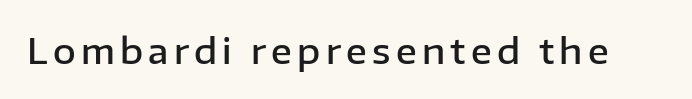
The image shows 35 px semibold sans-serif type, upright; set not underlined; low stroke contrast and a medium x-height.
